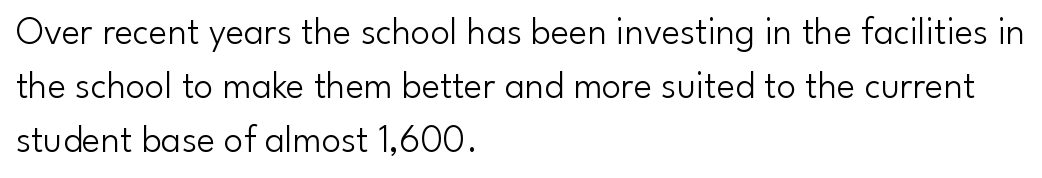
Q: Is the text bold? A: No.
Q: Is the text italic (slanted)? A: No, it is upright.
Q: Is the typeface a serif or a sans-serif typeface? A: Sans-serif.
Q: Is the text underlined? A: No.
Q: How is the paragraph aligned? A: Left-aligned.
Q: Is the spacing between letters normal or unusually wide? A: Normal.
Q: Is the spacing between lines tight, normal or loose? A: Normal.
Q: Width (condensed, normal, or wide)? A: Normal.
Q: Stroke contrast? A: Low.
Q: x-height? A: Small.
Q: Monospaced? A: No.
